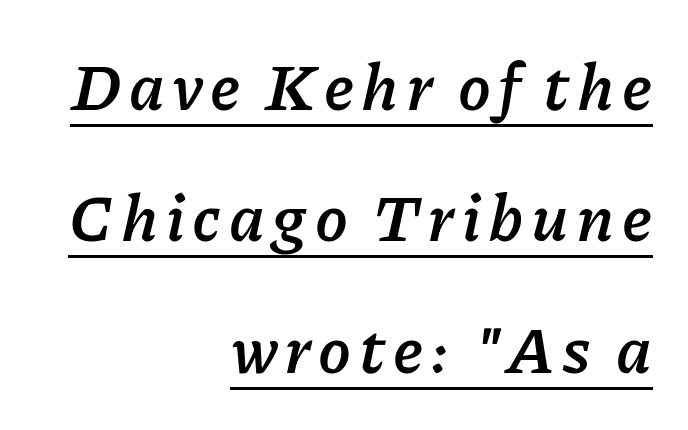
The image shows 66 px semibold type, italic (leaning right); set right-aligned, loose line spacing (1.99x), underlined; low stroke contrast and a medium x-height.
